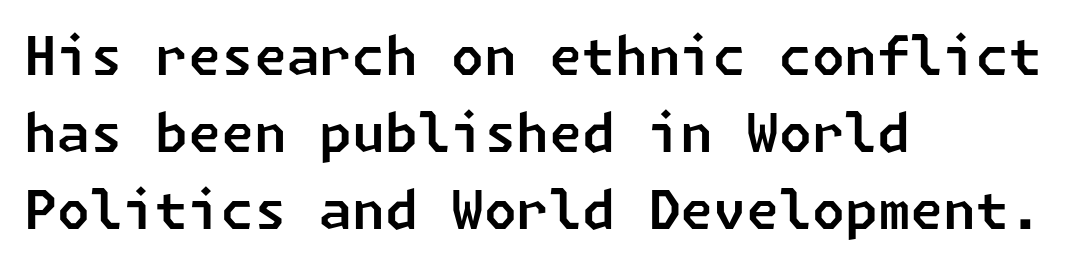
Grotesque or geometric, the face here clearly has no serifs. Characters follow at the spacing the type designer built in. The baseline area is clear. Vertically, the passage feels balanced, rows spaced as you'd expect. Casual observation: everything's shoved over to the left.
